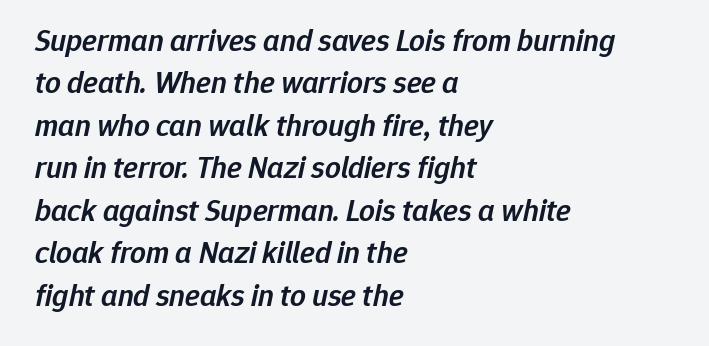
The image shows 31 px semibold type, italic (leaning right); set left-aligned, normal line spacing (1.37x), normal letter spacing, not underlined; low stroke contrast and a medium x-height.
